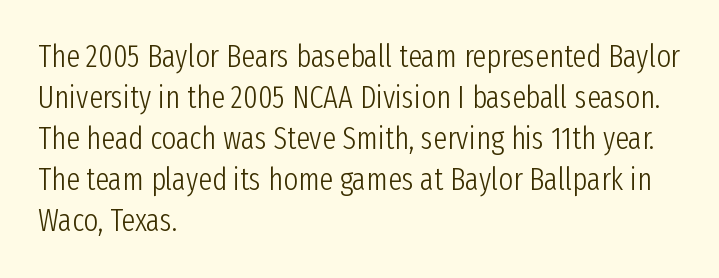
This is sans-serif lettering, the kind often seen on screens and signage. Each line starts at the same left margin while the right side varies. The string is rendered with underlining switched off. The strokes carry an ordinary text weight at most.
